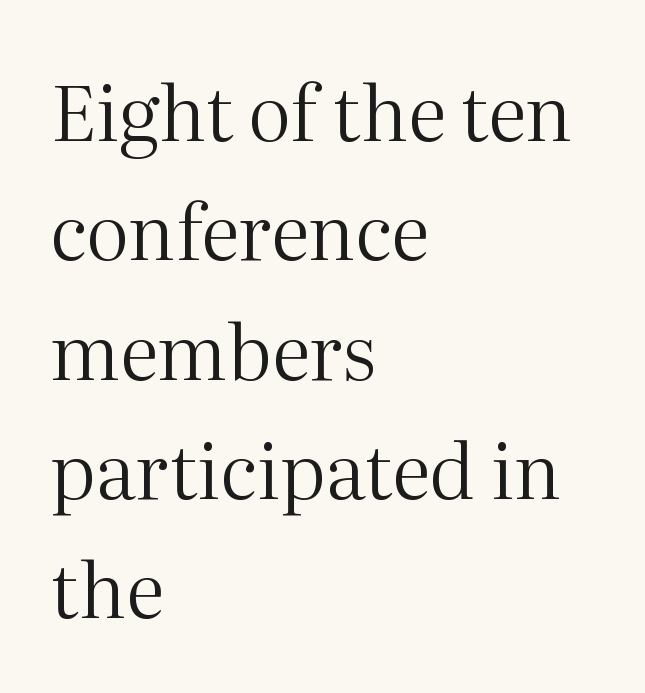
{"serif": "yes", "italic": "no", "bold": "no", "weight": "regular", "width": "normal", "stroke_contrast": "medium", "x_height": "medium", "monospaced": "no", "underline": "no", "align": "left", "line_spacing": "normal", "line_spacing_ratio": 1.55, "letter_spacing": "normal", "letter_spacing_em": 0.0, "glyph_px": 77}
